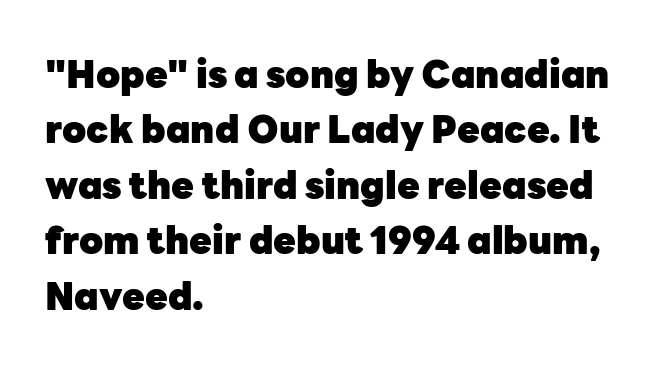
The image shows 37 px heavy sans-serif type, upright; set left-aligned, normal line spacing (1.5x), normal letter spacing, not underlined; low stroke contrast and a medium x-height.
